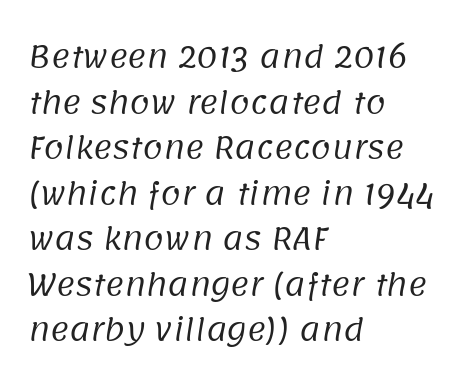
The strip under each line holds only bare page. Horizontal alignment here is leftward, the default for most running prose. Note: no serifs on the glyphs. These glyphs show unthickened strokes, regular width or finer. Looks like regular typesetting: each glyph gets only the width it needs. How would I describe the line gaps? Plain and ordinary.
